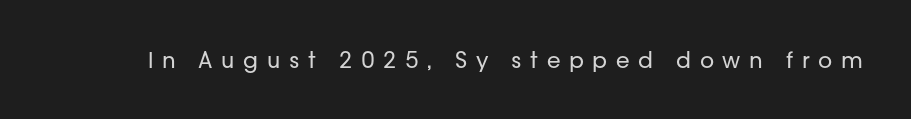
Q: Is the text bold? A: No.
Q: Is the text italic (slanted)? A: No, it is upright.
Q: Is the text underlined? A: No.
Q: Is the spacing between letters normal or unusually wide? A: Unusually wide.
